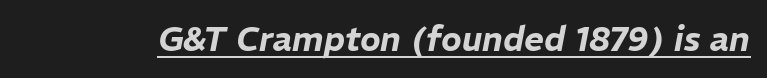
Q: Is the text italic (slanted)? A: Yes, it leans right by about 11 degrees.
Q: Is the text underlined? A: Yes.
Q: Is the spacing between letters normal or unusually wide? A: Normal.
Q: Width (condensed, normal, or wide)? A: Normal.
Q: Stroke contrast? A: Low.
Q: x-height? A: Medium.
Q: Monospaced? A: No.
